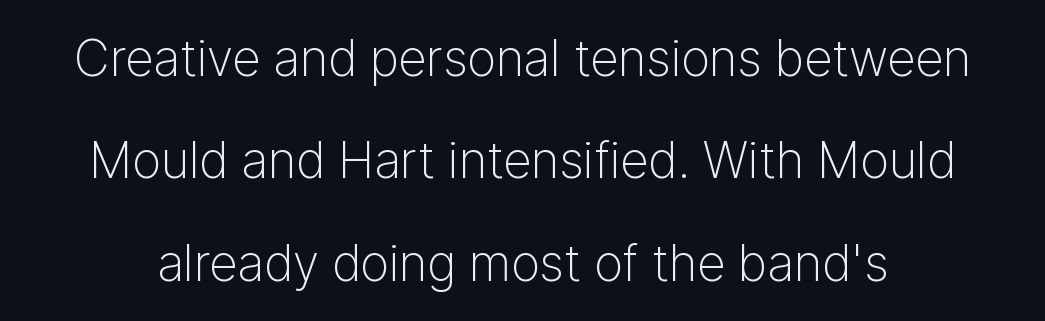
This is not heavy type; no bold has been used. Quick note: not italic, upright. Typographically, this falls in the sans-serif category. Rows of type keep a wide berth in the vertical direction.
